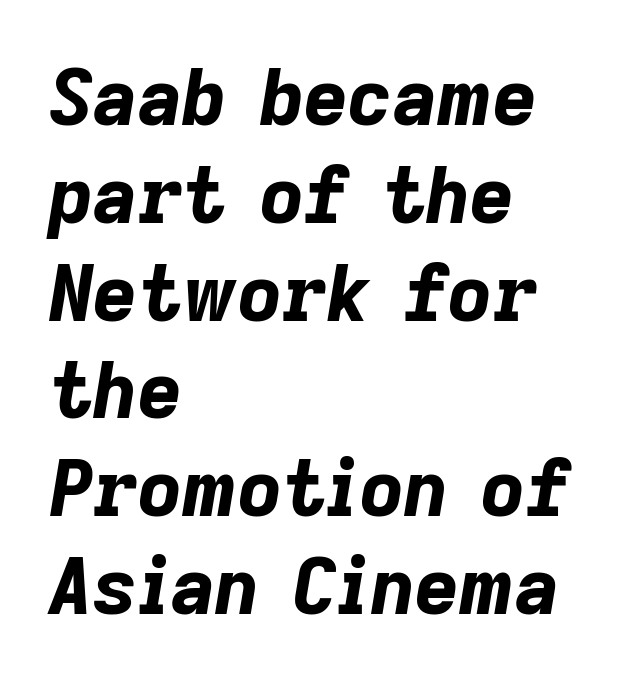
{"italic": "yes", "lean": "right", "slant_degrees": 9, "bold": "yes", "weight": "bold", "width": "normal", "stroke_contrast": "low", "x_height": "medium", "monospaced": "no", "underline": "no", "align": "left", "line_spacing": "normal", "line_spacing_ratio": 1.27, "letter_spacing": "normal", "letter_spacing_em": 0.0, "glyph_px": 77}
